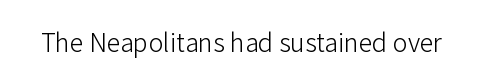
Q: Is the text bold? A: No.
Q: Is the text italic (slanted)? A: No, it is upright.
Q: Is the text underlined? A: No.
Q: Is the spacing between letters normal or unusually wide? A: Normal.
